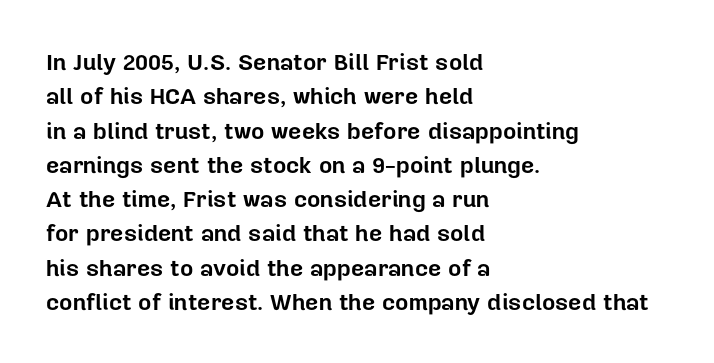
The image shows 23 px bold type, upright; set left-aligned, normal line spacing (1.49x), normal letter spacing, not underlined.
